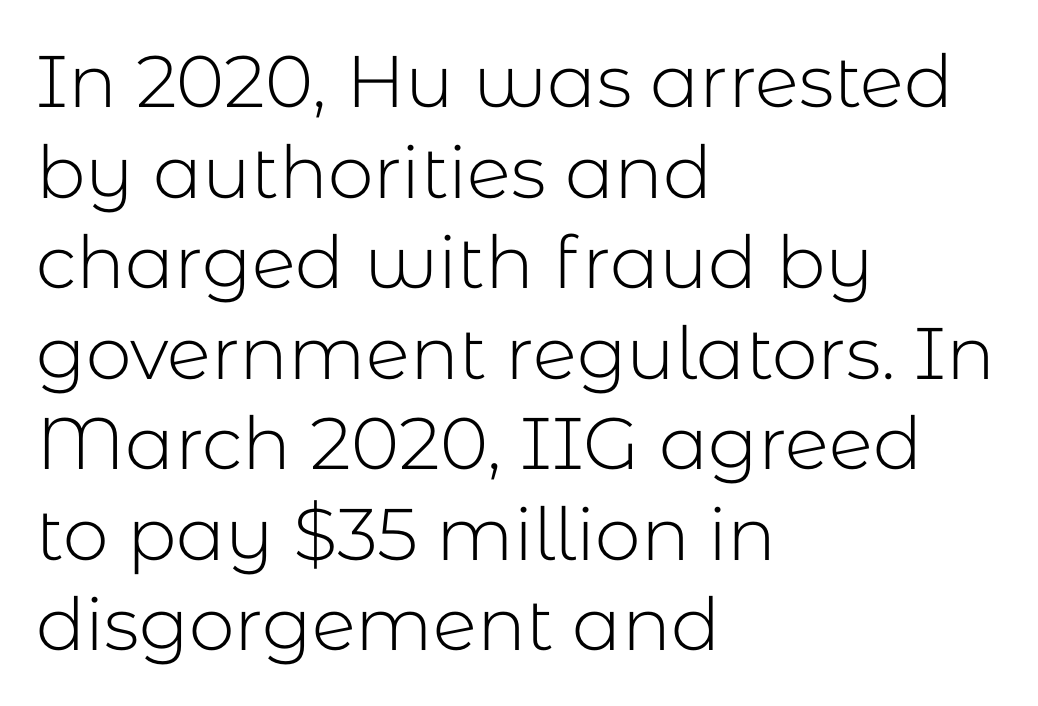
The letters stand upright; this is a roman face. Grotesque or geometric, the face here clearly has no serifs. The letterforms sit at book weight or below. If you drew a ruler down the left edge, every line would touch it.
